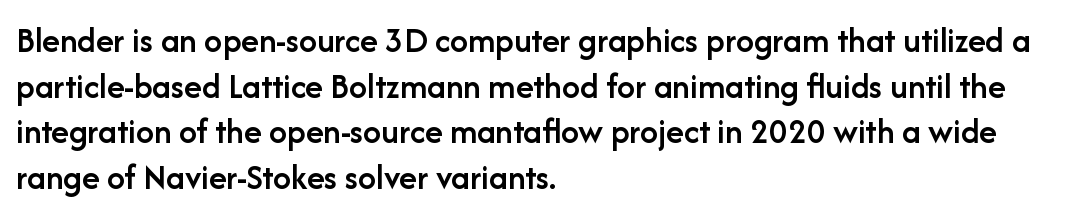
What weight is shown? A semibold, between regular and bold. Descenders are the only things crossing below the line. How are the letters spaced? Ordinarily, with no added tracking. Spacing verdict: proportional, widths tailored to each character. These lines were composed using upright roman letters.
